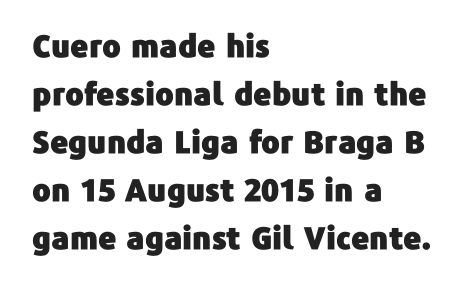
Posture: vertical. Check where the strokes stop: nothing finishes them off — pure sans. A typesetter would call this proportional, since set widths differ per character. The letterforms sit shoulder to shoulder at normal distance. In terms of leading, this rendering sits right in the middle. Underlining? Definitely not there.
